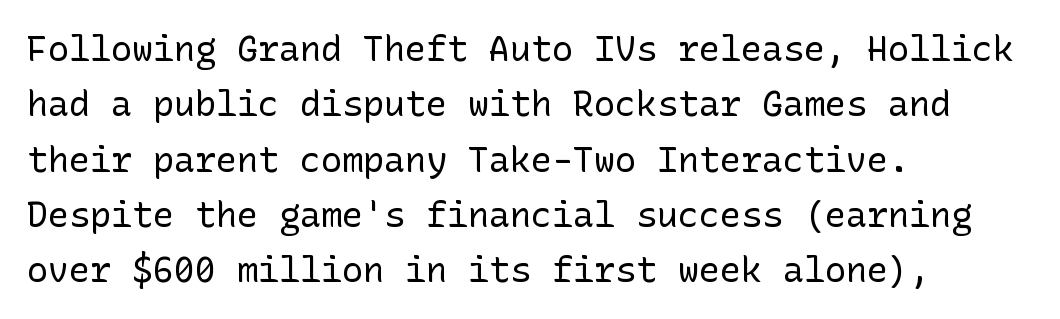
The letters carry no serifs — their stems end cleanly without finishing strokes. Counters stay open thanks to moderate or lighter strokes. Tracking here is standard; glyphs follow each other at the usual distance. These lines stack with their left ends in a neat column. Type without underlining.
